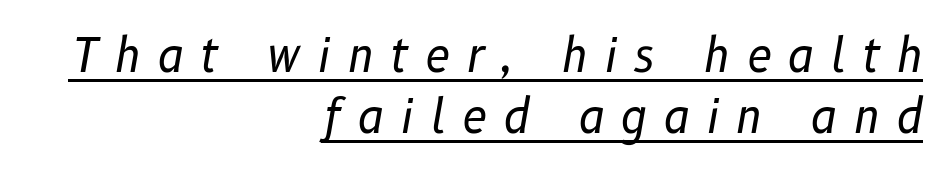
The image shows 46 px regular-weight type, italic (leaning right); set right-aligned, normal line spacing (1.32x), unusually wide letter spacing (+0.35 em), underlined; low stroke contrast and a medium x-height.
